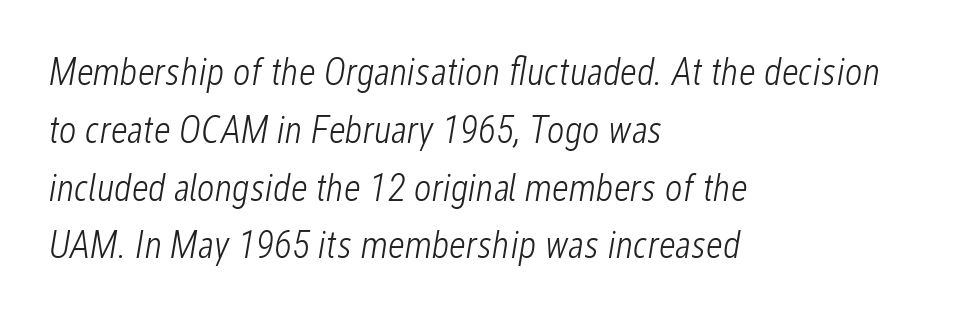
{"italic": "yes", "lean": "right", "slant_degrees": 12, "bold": "no", "weight": "light", "width": "condensed", "stroke_contrast": "low", "x_height": "medium", "monospaced": "no", "underline": "no", "align": "left", "line_spacing": "normal", "line_spacing_ratio": 1.52, "letter_spacing": "normal", "letter_spacing_em": 0.0, "glyph_px": 38}
